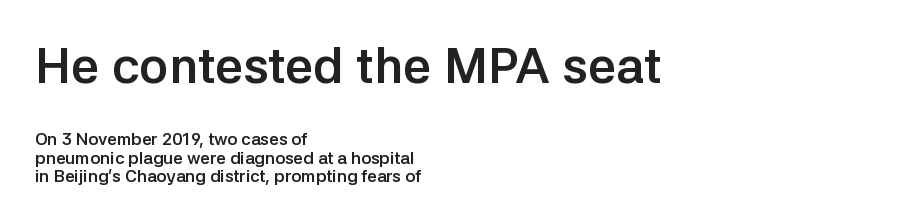
The image shows 50 px semibold sans-serif type, upright; set left-aligned, tight line spacing (1.07x), normal letter spacing, not underlined; the first (top) block is 2.94x larger; low stroke contrast and a medium x-height.
